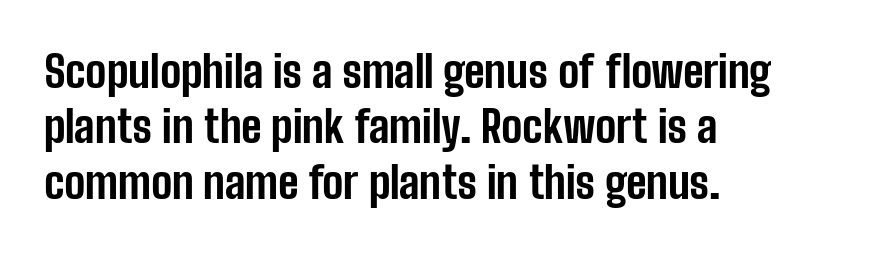
The image shows 44 px bold, condensed sans-serif type, upright; set left-aligned, normal line spacing (1.26x), normal letter spacing, not underlined; low stroke contrast and a medium x-height.
